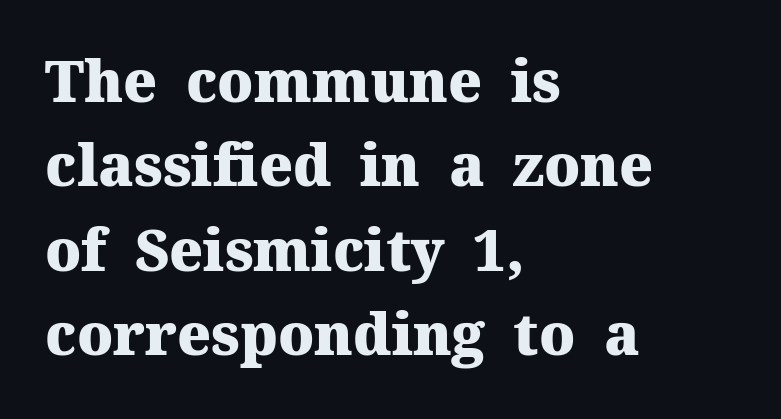
The image shows 57 px heavy serif type, upright; set left-aligned, normal line spacing (1.48x), normal letter spacing, not underlined; medium stroke contrast and a medium x-height.
